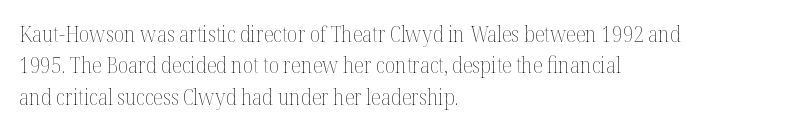
Q: Is the text bold? A: No.
Q: Is the text italic (slanted)? A: No, it is upright.
Q: Is the text underlined? A: No.
Q: How is the paragraph aligned? A: Left-aligned.
Q: Is the spacing between letters normal or unusually wide? A: Normal.
Q: Is the spacing between lines tight, normal or loose? A: Normal.
